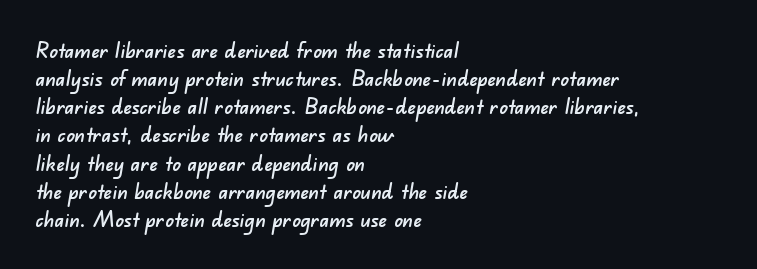
Beneath every word, the page is bare. Each word holds together tightly as a unit, with standard inter-letter gaps. Evenly set lines give the paragraph a standard silhouette. The passage is arranged the way most books set body copy — flush left.
